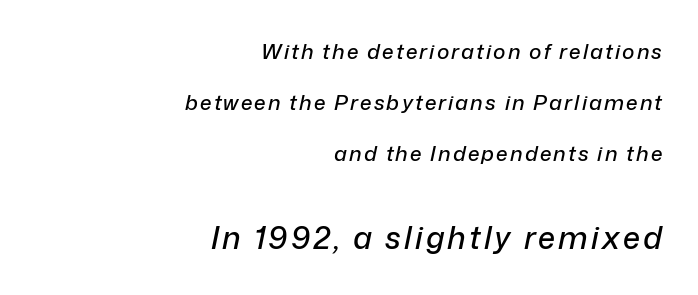
Looking at the ascenders, they clearly lean. Airy leading. Top chunk: small. Bottom chunk: large. Each letter keeps its own natural width here, so spacing adapts to shape. These lines are set flush right with a ragged left edge. Type without underlining.
